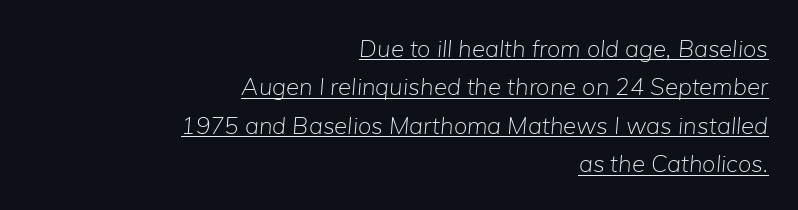
The image shows 24 px text type, italic (leaning right); set right-aligned, normal line spacing (1.6x), normal letter spacing, underlined.
